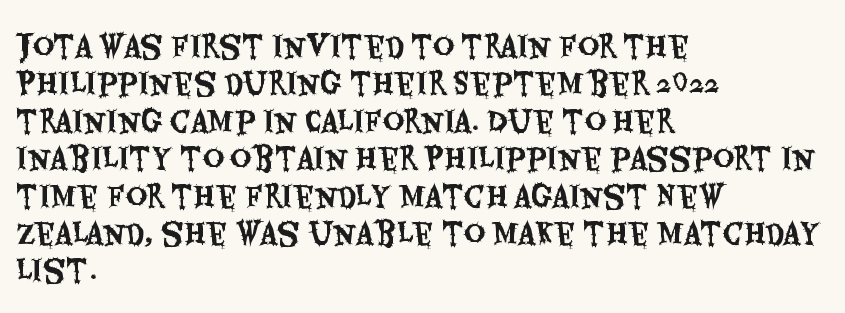
The image shows 29 px condensed sans-serif type, upright; set left-aligned, normal line spacing (1.29x), normal letter spacing, not underlined; medium stroke contrast and a large x-height.
